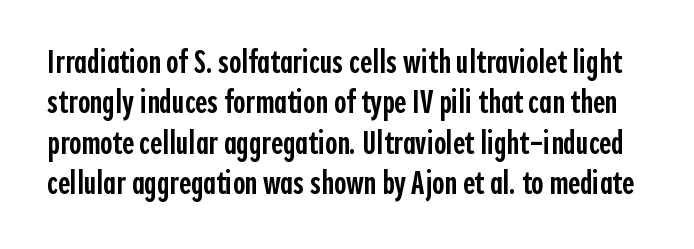
The image shows 33 px semibold, condensed sans-serif type, upright; set line spacing 1.22x, normal letter spacing, not underlined; a medium x-height.
